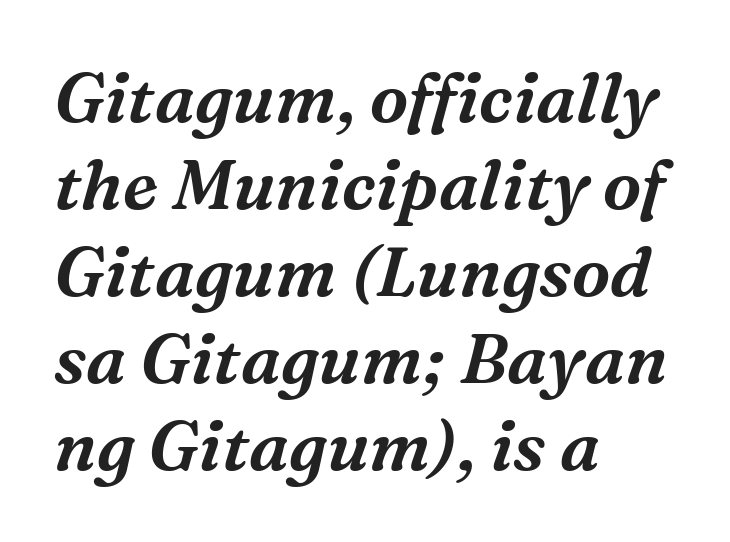
Q: Is the text italic (slanted)? A: Yes, it leans right by about 16 degrees.
Q: Is the typeface a serif or a sans-serif typeface? A: Serif.
Q: Is the text underlined? A: No.
Q: How is the paragraph aligned? A: Left-aligned.
Q: Is the spacing between letters normal or unusually wide? A: Normal.
Q: Is the spacing between lines tight, normal or loose? A: Normal.
Q: Width (condensed, normal, or wide)? A: Normal.
Q: Stroke contrast? A: Medium.
Q: x-height? A: Medium.
Q: Monospaced? A: No.
